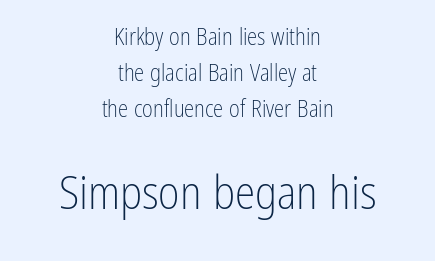
{"serif": "no", "italic": "no", "bold": "no", "weight": "light", "width": "condensed", "stroke_contrast": "low", "x_height": "medium", "monospaced": "no", "underline": "no", "align": "center", "line_spacing": "normal", "line_spacing_ratio": 1.57, "letter_spacing": "normal", "letter_spacing_em": 0.0, "larger_block": "second", "size_ratio": 2.0, "glyph_px": 46}
